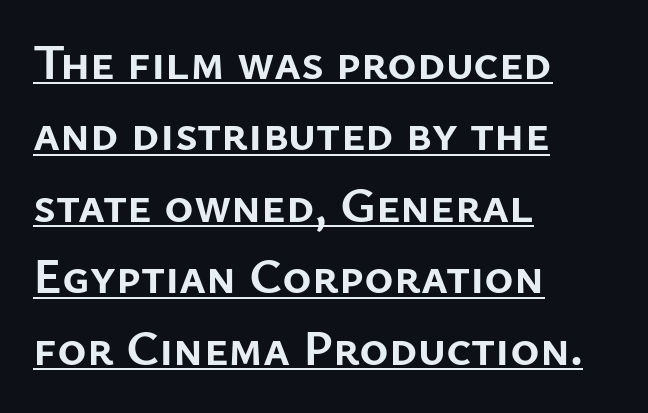
The image shows 50 px semibold sans-serif type, upright; set left-aligned, normal line spacing (1.43x), normal letter spacing, underlined; low stroke contrast and a medium x-height.
